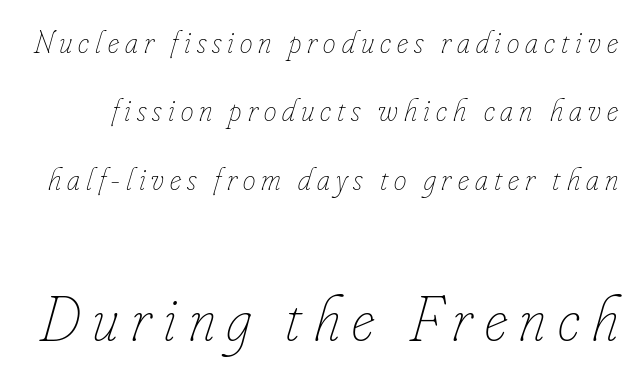
The image shows 64 px thin, condensed type, italic (leaning right); set loose line spacing (2.14x), not underlined; the second (bottom) block is 2.0x larger; low stroke contrast and a small x-height.
